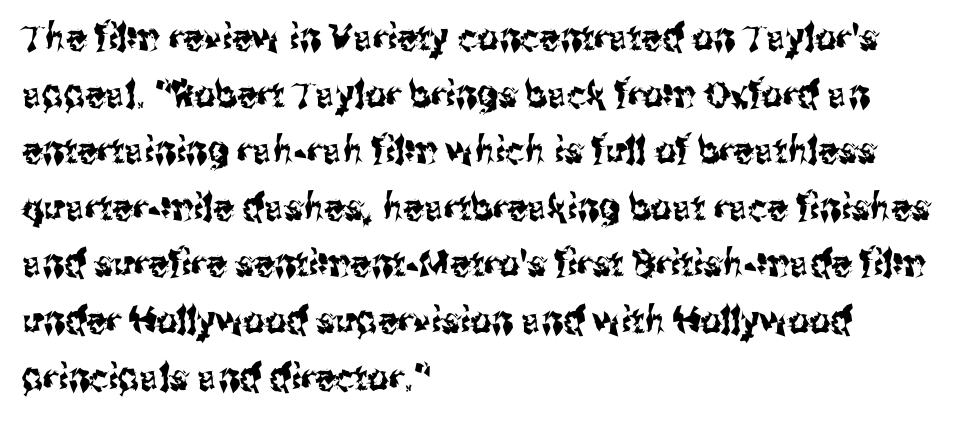
The image shows 37 px condensed sans-serif type, upright; set left-aligned, normal line spacing (1.53x), normal letter spacing, not underlined; medium stroke contrast and a medium x-height.
